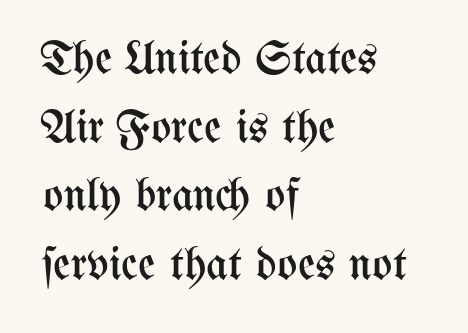
{"italic": "no", "bold": "no", "weight": "regular", "width": "condensed", "stroke_contrast": "medium", "x_height": "medium", "monospaced": "no", "underline": "no", "align": "left", "line_spacing": "normal", "line_spacing_ratio": 1.46, "letter_spacing": "normal", "letter_spacing_em": 0.0, "glyph_px": 47}
